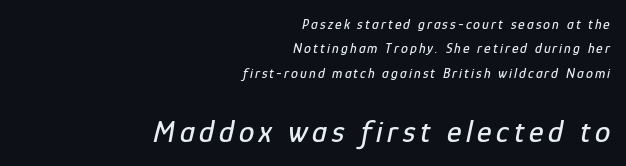
The image shows 31 px condensed type, italic (leaning right); set right-aligned, line spacing 1.75x, not underlined; the second (bottom) block is 2.21x larger; low stroke contrast and a medium x-height.
